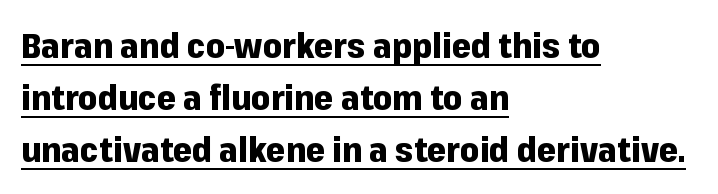
To sum up the face: it is a sans, with no serifs. Leftover space on each line is placed entirely after the last word. Each letter keeps its own natural width here, so spacing adapts to shape. You'd pick this weight for a headline — it's a proper bold.
